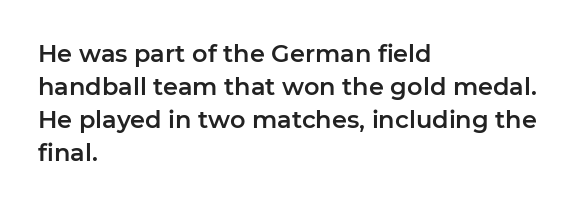
Q: Is the text italic (slanted)? A: No, it is upright.
Q: Is the text underlined? A: No.
Q: How is the paragraph aligned? A: Left-aligned.
Q: Is the spacing between letters normal or unusually wide? A: Normal.
Q: Is the spacing between lines tight, normal or loose? A: Normal.
